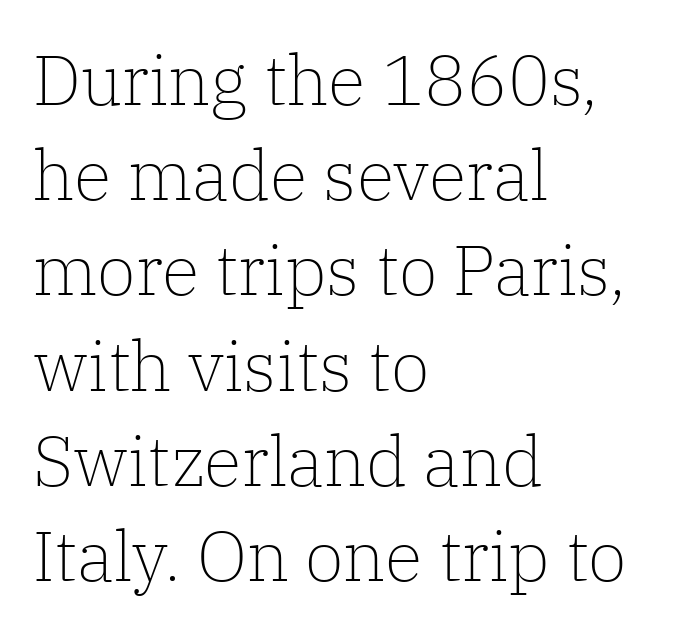
The image shows 70 px light serif type, upright; set left-aligned, normal line spacing (1.36x), normal letter spacing, not underlined; low stroke contrast and a medium x-height.
